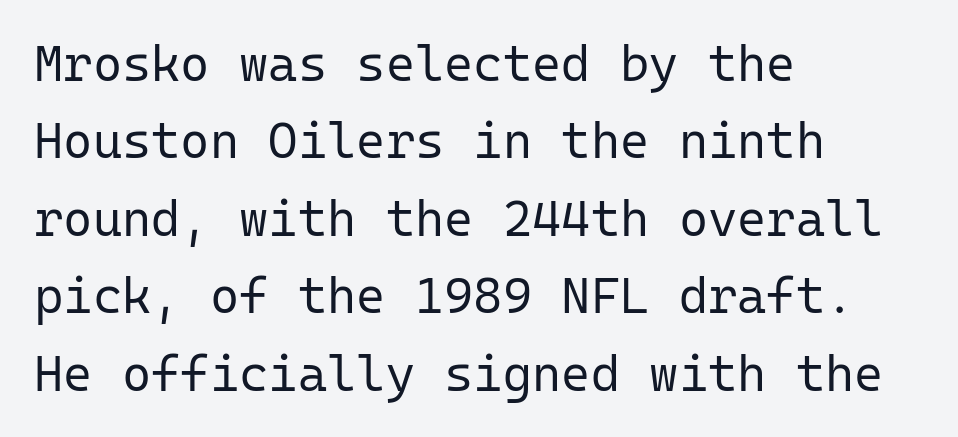
{"serif": "no", "italic": "no", "bold": "no", "weight": "regular", "width": "normal", "stroke_contrast": "low", "x_height": "medium", "monospaced": "yes", "underline": "no", "align": "left", "line_spacing": "normal", "line_spacing_ratio": 1.55, "letter_spacing": "normal", "letter_spacing_em": 0.0, "glyph_px": 50}
